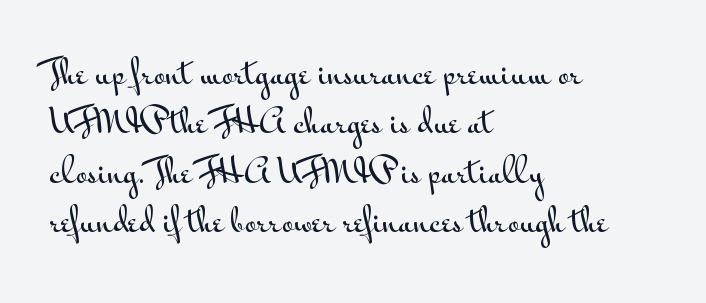
The image shows 32 px wide sans-serif type; set left-aligned, normal line spacing (1.54x), normal letter spacing, not underlined; medium stroke contrast and a small x-height.
